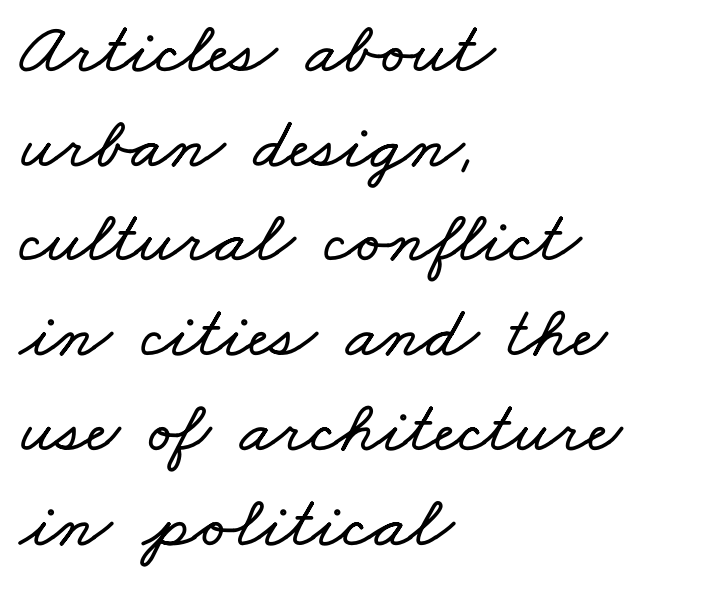
Which margin do the lines hug? The left one — the right edge is uneven. Letters rest on an invisible, unmarked baseline. Looks like regular typesetting: each glyph gets only the width it needs. The gaps between neighbouring characters are ordinary and unremarkable.
